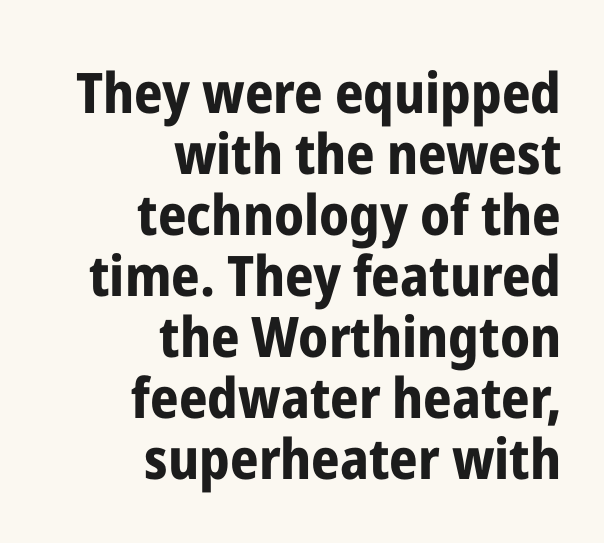
Each letter keeps its own natural width here, so spacing adapts to shape. A roman cut, with each character standing at attention. The characters display no serif detailing; their extremities are plain. These lines are set flush right with a ragged left edge. Each word holds together tightly as a unit, with standard inter-letter gaps. Closely set lines give the paragraph a compact silhouette.
